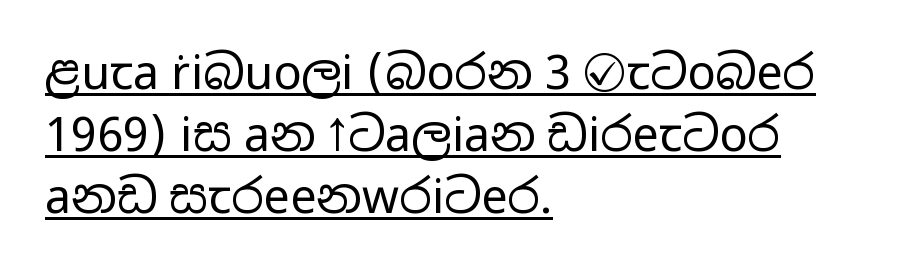
The image shows 47 px regular-weight, wide sans-serif type, upright; set left-aligned, normal line spacing (1.32x), normal letter spacing, underlined; low stroke contrast and a medium x-height.
